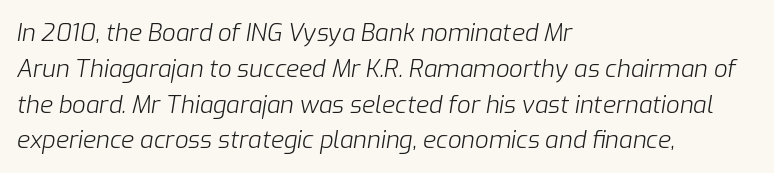
Q: Is the text bold? A: No.
Q: Is the text italic (slanted)? A: Yes, it leans right by about 9 degrees.
Q: Is the text underlined? A: No.
Q: How is the paragraph aligned? A: Left-aligned.
Q: Is the spacing between letters normal or unusually wide? A: Normal.
Q: Is the spacing between lines tight, normal or loose? A: Normal.
